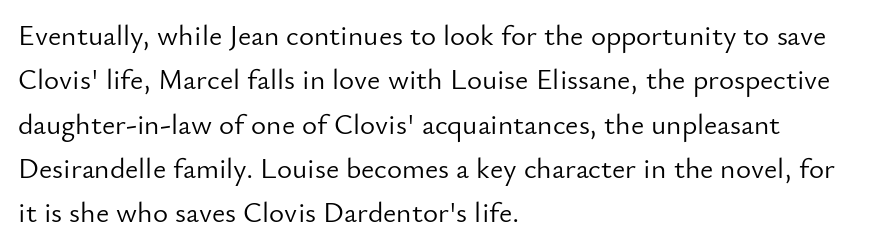
The image shows 29 px light sans-serif type, upright; set left-aligned, normal line spacing (1.53x), normal letter spacing, not underlined; low stroke contrast and a small x-height.
